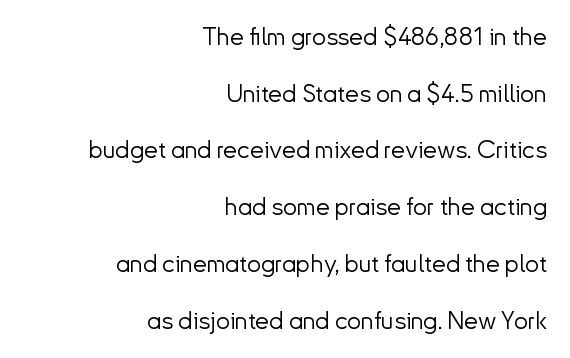
The specimen omits any rule beneath the text block's lines. There is no visible air inserted between adjacent glyphs. Quick note: interline space is abundant. In terms of posture, this sample is upright. Leftover space on each line is placed entirely before the opening word.
